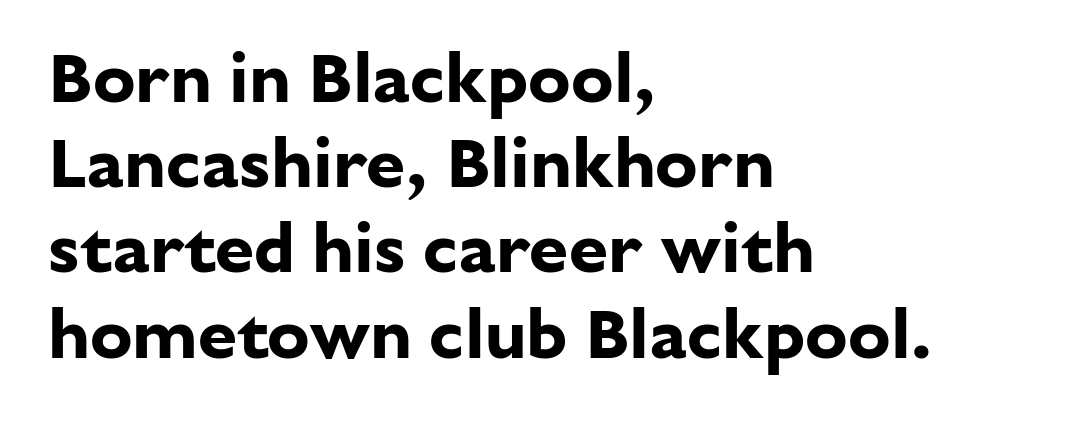
The rendering uses natural spacing where letterforms have individual widths. In terms of letterspacing, this is plain default setting. The font family rendered here belongs to the sans-serif group. Summary of weight: heavy, a full bold. The strip under each line holds only bare page. Typeset ragged right — the left edge is the straight one.
